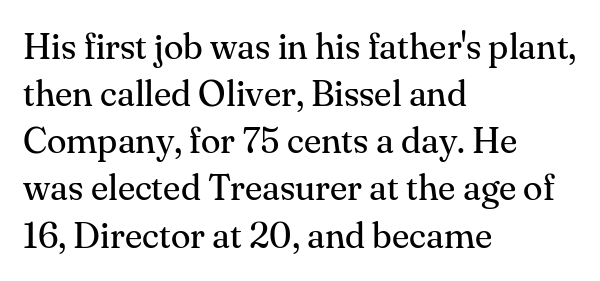
Q: Is the text bold? A: No.
Q: Is the text italic (slanted)? A: No, it is upright.
Q: Is the typeface a serif or a sans-serif typeface? A: Serif.
Q: Is the text underlined? A: No.
Q: How is the paragraph aligned? A: Left-aligned.
Q: Is the spacing between letters normal or unusually wide? A: Normal.
Q: Is the spacing between lines tight, normal or loose? A: Normal.
Q: Width (condensed, normal, or wide)? A: Normal.
Q: Stroke contrast? A: Medium.
Q: x-height? A: Small.
Q: Monospaced? A: No.
